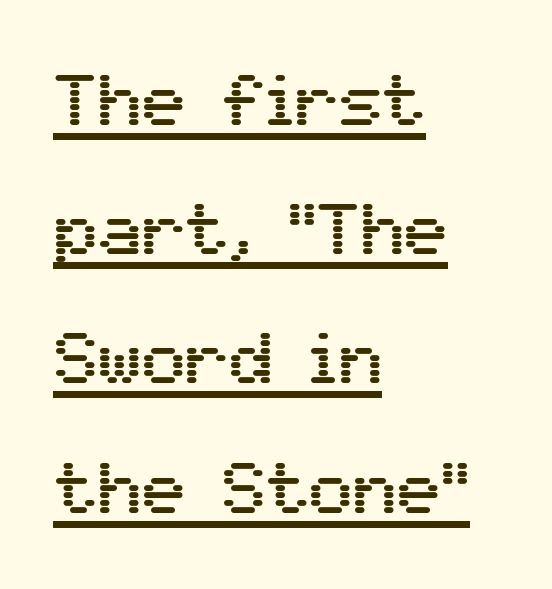
The image shows 73 px sans-serif type, upright; set left-aligned, line spacing 1.77x, normal letter spacing, underlined; medium stroke contrast and a medium x-height.
